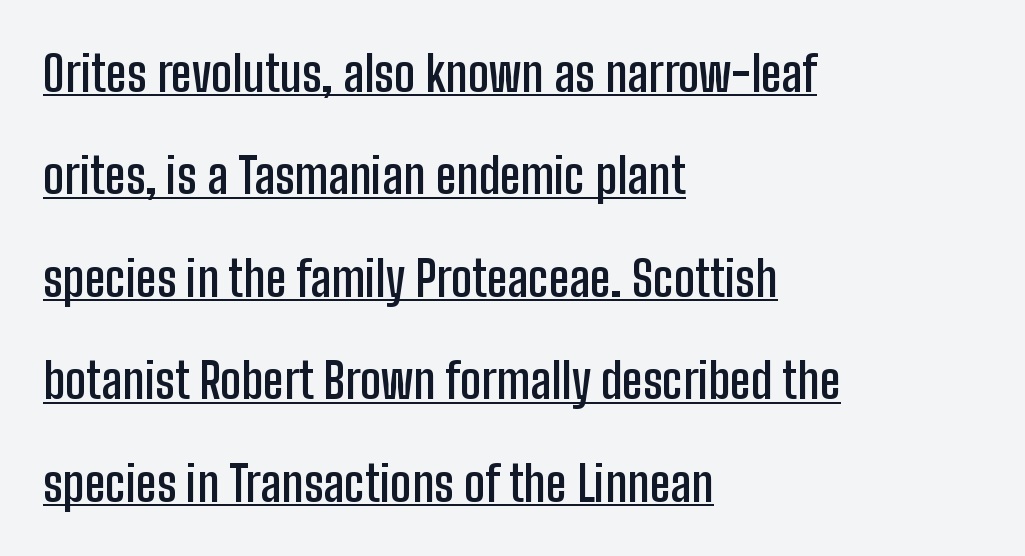
Notice the strokes are somewhat thickened but not fully heavy: this is a semibold. Think of a printed novel: that variable character pitch is what you see here. Ordinary non-slanted type is in use. A baseline rule has been typeset under these characters.
